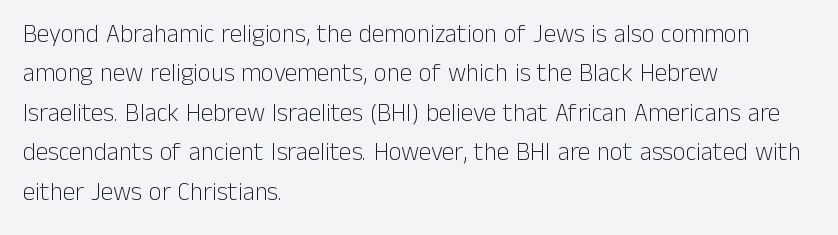
Q: Is the text bold? A: No.
Q: Is the text italic (slanted)? A: No, it is upright.
Q: Is the text underlined? A: No.
Q: How is the paragraph aligned? A: Left-aligned.
Q: Is the spacing between letters normal or unusually wide? A: Normal.
Q: Is the spacing between lines tight, normal or loose? A: Normal.
